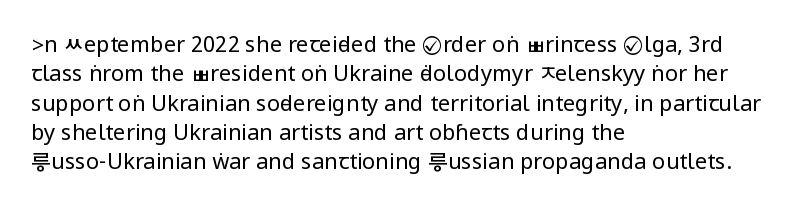
Q: Is the text bold? A: No.
Q: Is the text italic (slanted)? A: No, it is upright.
Q: Is the text underlined? A: No.
Q: How is the paragraph aligned? A: Left-aligned.
Q: Is the spacing between letters normal or unusually wide? A: Normal.
Q: Is the spacing between lines tight, normal or loose? A: Normal.
